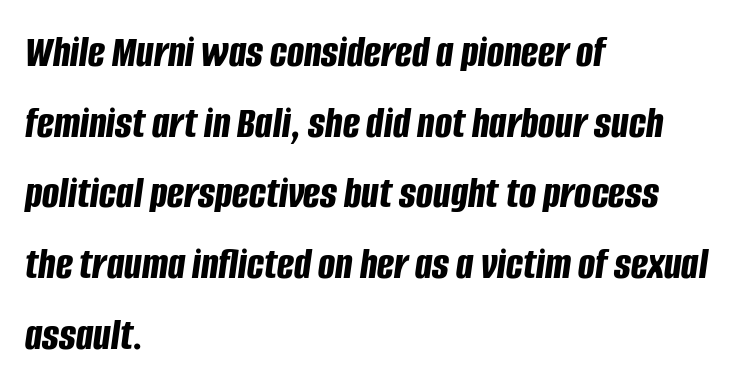
{"italic": "yes", "lean": "right", "slant_degrees": 8, "bold": "yes", "weight": "bold", "width": "condensed", "stroke_contrast": "low", "x_height": "large", "monospaced": "no", "underline": "no", "align": "left", "line_spacing": "normal", "line_spacing_ratio": 1.57, "letter_spacing": "normal", "letter_spacing_em": 0.0, "glyph_px": 45}
